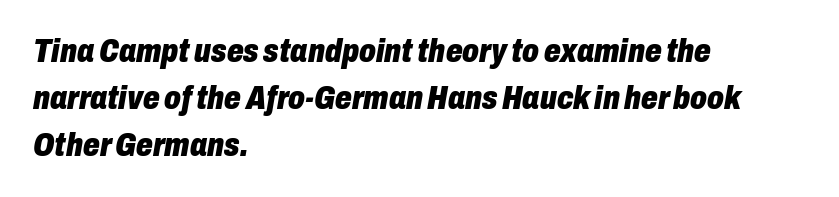
Q: Is the text bold? A: Yes.
Q: Is the text italic (slanted)? A: Yes, it leans right by about 10 degrees.
Q: Is the text underlined? A: No.
Q: How is the paragraph aligned? A: Left-aligned.
Q: Is the spacing between letters normal or unusually wide? A: Normal.
Q: Is the spacing between lines tight, normal or loose? A: Normal.
Q: Width (condensed, normal, or wide)? A: Condensed.
Q: Stroke contrast? A: Low.
Q: x-height? A: Medium.
Q: Monospaced? A: No.
